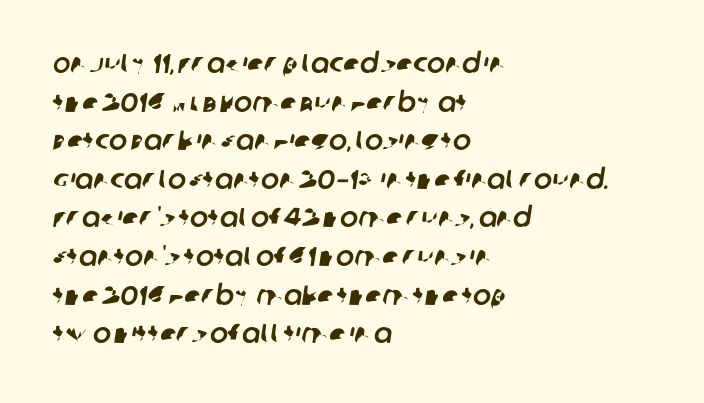
Q: Is the text underlined? A: No.
Q: How is the paragraph aligned? A: Left-aligned.
Q: Is the spacing between letters normal or unusually wide? A: Normal.
Q: Is the spacing between lines tight, normal or loose? A: Normal.
